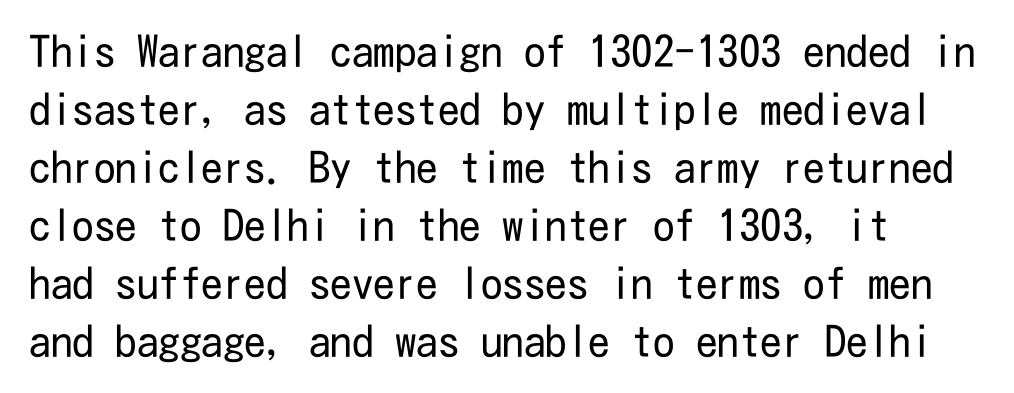
The image shows 43 px regular-weight, condensed sans-serif type, upright; set left-aligned, normal line spacing (1.35x), normal letter spacing, not underlined; low stroke contrast and a medium x-height.
